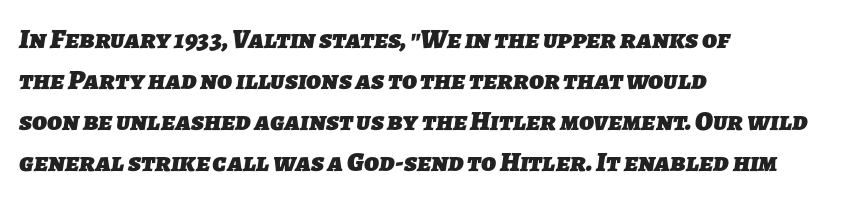
Anything drawn beneath the words? Only blank space. This is heavy type, rendered in bold. Caption: multi-line text, flush left, ragged right. Each letter keeps its own natural width here, so spacing adapts to shape. Normally led — the rows are evenly, conventionally spaced. Glyph-to-glyph distance matches everyday printed text.
